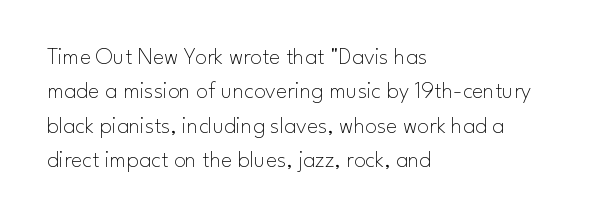
The image shows 24 px text type, upright; set left-aligned, normal line spacing (1.43x), normal letter spacing, not underlined.
